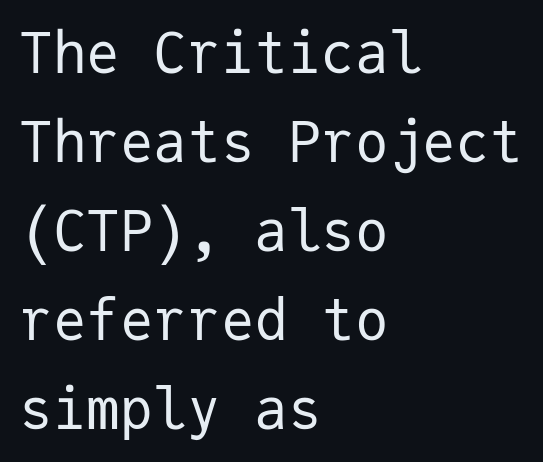
The passage shown is typed in a monospace face where columns stay perfectly aligned. Stroke terminals: plain, sans-serif. Underline: absent. In terms of letterspacing, this is plain default setting. These glyphs show unthickened strokes, regular width or finer. The lettering holds an erect, upright posture throughout.
